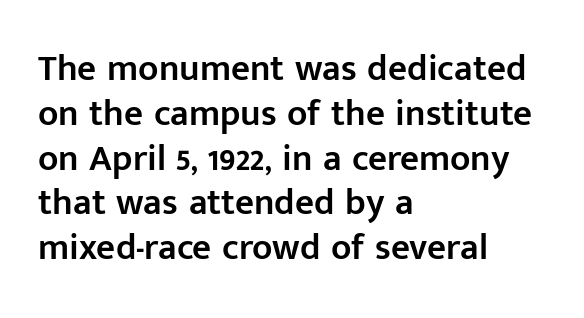
{"serif": "no", "italic": "no", "bold": "semi", "weight": "semibold", "width": "normal", "stroke_contrast": "low", "x_height": "medium", "monospaced": "no", "underline": "no", "align": "left", "line_spacing_ratio": 1.21, "letter_spacing": "normal", "letter_spacing_em": 0.0, "glyph_px": 37}
